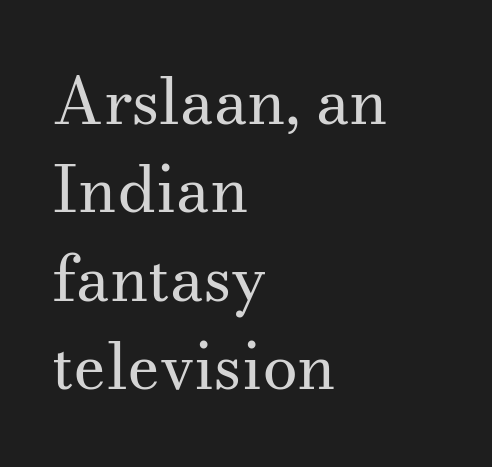
The image shows 64 px regular-weight serif type, upright; set left-aligned, normal line spacing (1.38x), normal letter spacing, not underlined; medium stroke contrast and a small x-height.
